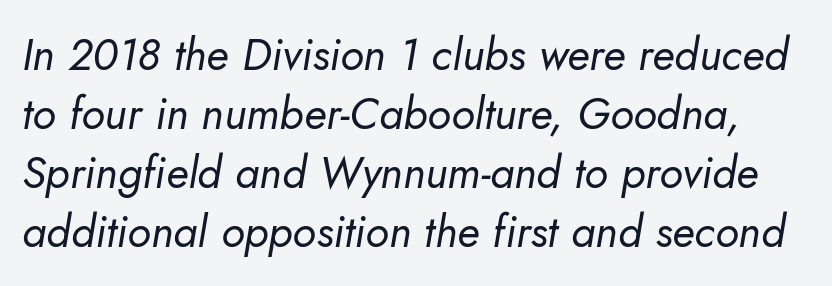
Rendered with sloped, italic letterforms. No extra tracking has been applied to these lines. The passage shown is not underscored anywhere. This reads as an unemphasized weight, regular at the heaviest. Line spacing here is normal. Spacing verdict: proportional, widths tailored to each character.
